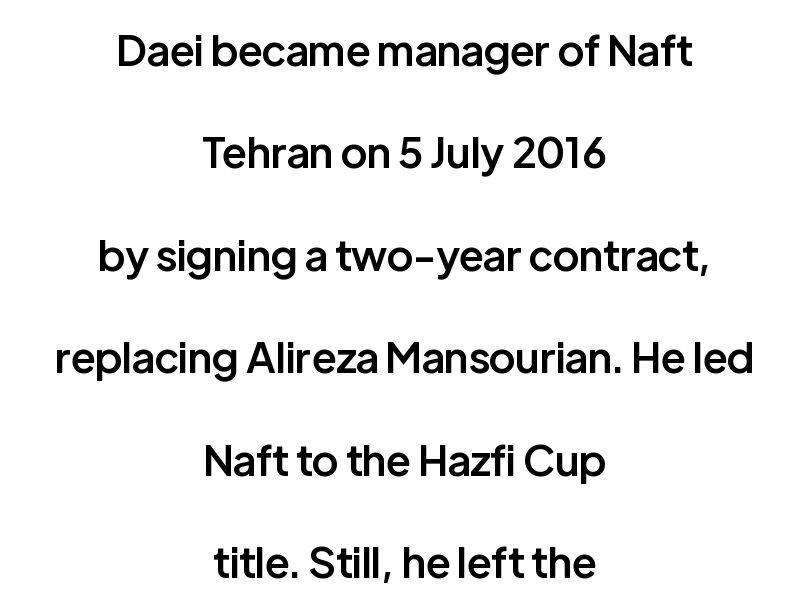
{"serif": "no", "italic": "no", "bold": "semi", "weight": "semibold", "width": "normal", "stroke_contrast": "low", "x_height": "medium", "monospaced": "no", "underline": "no", "align": "center", "line_spacing": "loose", "line_spacing_ratio": 2.44, "letter_spacing": "normal", "letter_spacing_em": 0.0, "glyph_px": 42}
